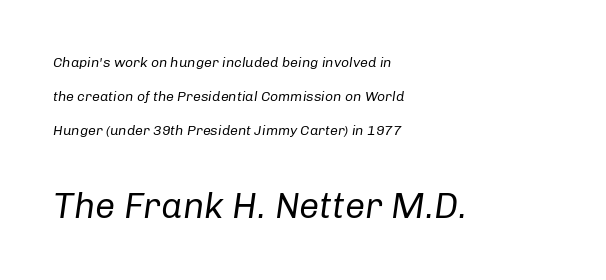
The image shows 36 px regular-weight type, italic (leaning right); set left-aligned, loose line spacing (2.43x), normal letter spacing, not underlined; the second (bottom) block is 2.57x larger; low stroke contrast and a medium x-height.
